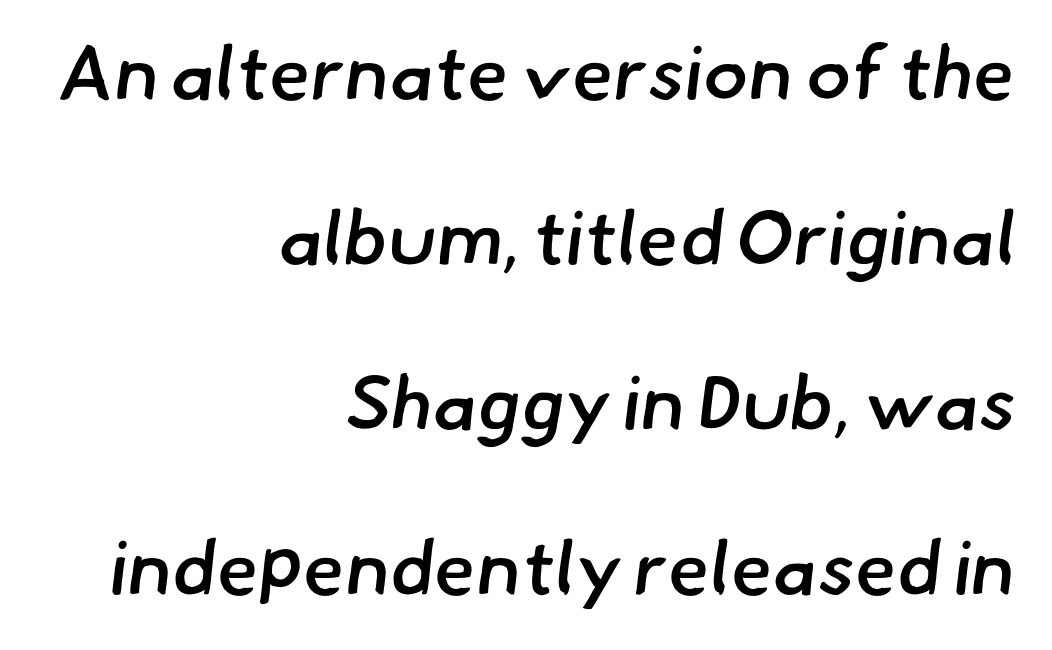
Honestly, there is no underline to notice here at all. Horizontally, the lines are justified to the trailing edge only. The face used here is a sans, in the tradition of grotesques and geometrics. Compared with typical paragraphs, the rows here are farther apart.
